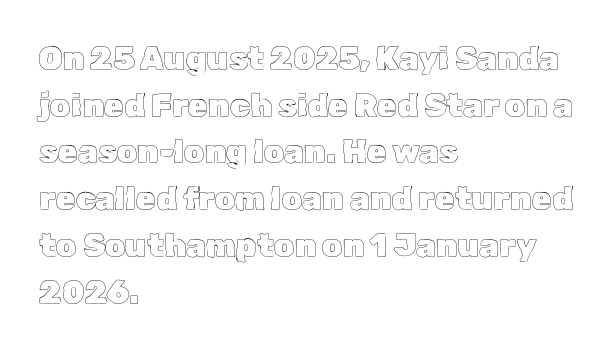
The image shows 32 px text type, upright; set left-aligned, normal line spacing (1.46x), normal letter spacing, not underlined; a medium x-height.
